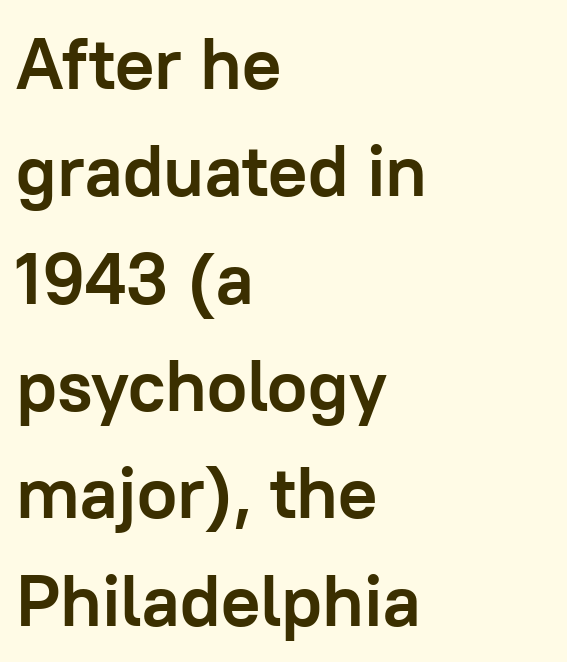
Caption: bold face, heavy strokes. Italic: no, the glyphs are upright roman. The passage shown is typed in a proportional face where columns would drift. No feet cap the strokes, marking this as sans-serif type. Which margin do the lines hug? The left one — the right edge is uneven.
